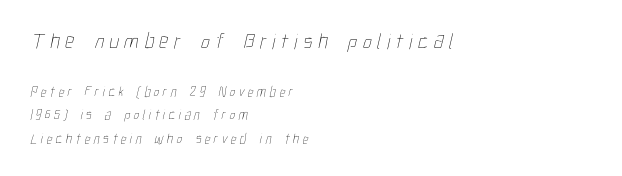
The image shows 22 px text type; set left-aligned, normal line spacing (1.66x), unusually wide letter spacing (+0.25 em), not underlined; the first (top) block is 1.57x larger.
